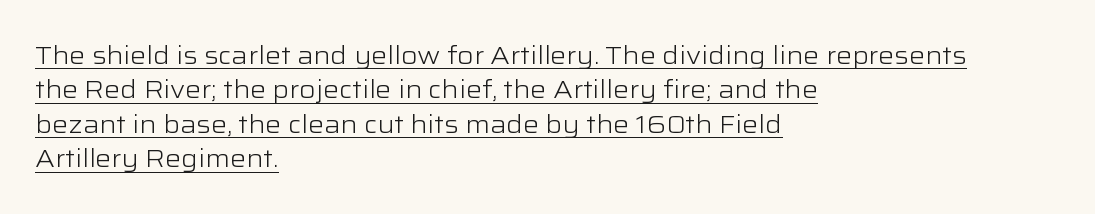
Here the glyphs are tracked normally, forming tight word shapes. Do the letters lean? They stand straight. This rendering uses left alignment, leaving the right contour irregular. Underlined type. Leading matches the norm, producing a regular column. The cut favours lightness, reaching ordinary text weight at its darkest.
